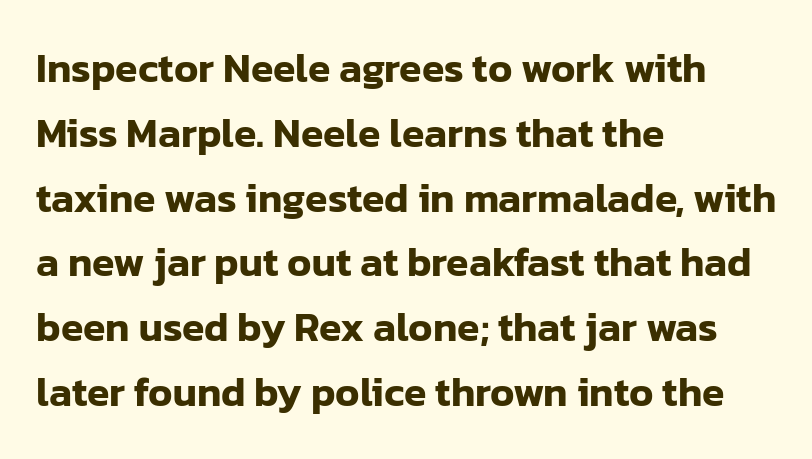
Visually the block forms a straight wall on the left and a jagged coastline on the right. Font category for this specimen: sans-serif. Unmarked baselines from the first word to the last. Notice how the stems are strictly vertical — no italics here. Looks like regular typesetting: each glyph gets only the width it needs. Between one letter and the next there's only the usual sliver of space.
